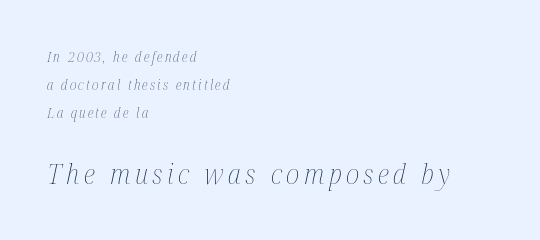
The image shows 28 px thin, condensed type, italic (leaning right); set left-aligned, loose line spacing (2.01x), not underlined; the second (bottom) block is 2.0x larger; medium stroke contrast and a medium x-height.
